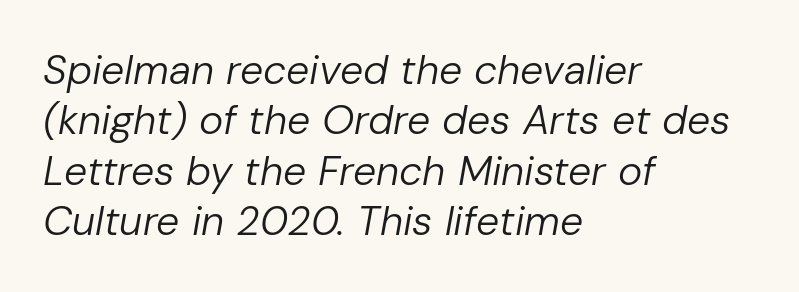
Q: Is the text bold? A: No.
Q: Is the text italic (slanted)? A: Yes, it leans right by about 10 degrees.
Q: Is the text underlined? A: No.
Q: How is the paragraph aligned? A: Left-aligned.
Q: Is the spacing between letters normal or unusually wide? A: Normal.
Q: Width (condensed, normal, or wide)? A: Normal.
Q: Stroke contrast? A: Low.
Q: x-height? A: Medium.
Q: Monospaced? A: No.
